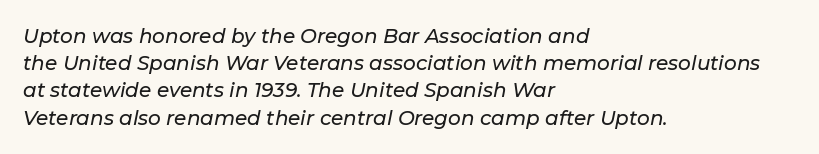
These lines stack with their left ends in a neat column. The glyphs are unaccompanied by any horizontal stroke below them. The letters sit at their default tracking, neither squeezed nor spread. Every character sits at an angle, as italics do. Regarding leading, the lines here are spaced in the standard way.
